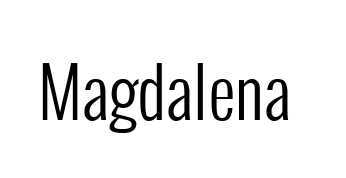
The glyphs are unaccompanied by any horizontal stroke below them. You can tell from the bare stems that sans-serif type was used. Style check: upright. Each word holds together tightly as a unit, with standard inter-letter gaps. Varying glyph widths throughout — classic text-font behaviour. Is this a heavy cut? Hardly; it is regular or lighter.
